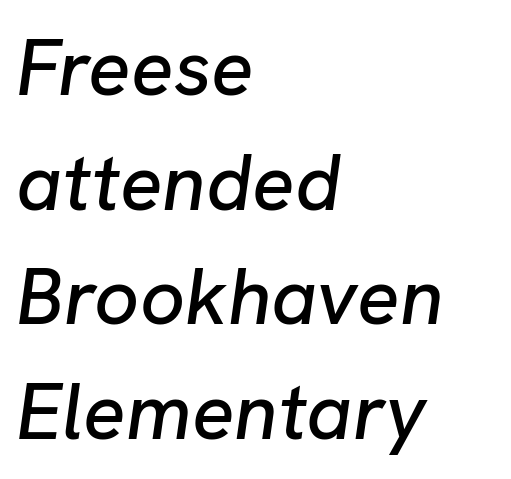
Short and long lines alike share a common starting point at left. Quick note: italic. Type without underlining. Looks like regular typesetting: each glyph gets only the width it needs. In terms of leading, this rendering sits right in the middle. Default kerning and tracking; the words read as compact shapes.
